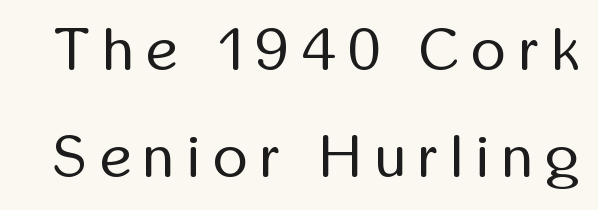
{"serif": "no", "italic": "no", "bold": "no", "weight": "regular", "width": "condensed", "stroke_contrast": "low", "x_height": "medium", "monospaced": "no", "underline": "no", "line_spacing_ratio": 1.79, "letter_spacing": "wide", "letter_spacing_em": 0.22, "glyph_px": 60}
